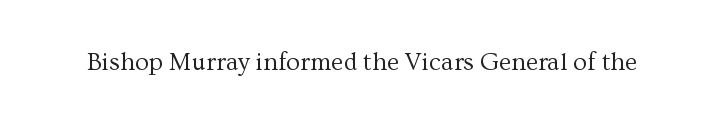
The rendering keeps characters at their native spacing. The font sits on the lighter half of the weight spectrum, regular included. Quick note: underline off. Is there any slant? The stems are plumb.
